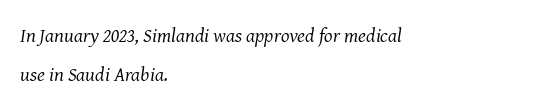
The image shows 20 px text type, italic (leaning right); set left-aligned, loose line spacing (1.94x), normal letter spacing, not underlined.
